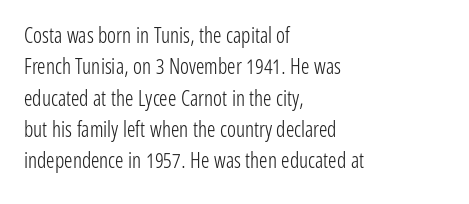
Ordinary non-slanted type is in use. Honestly, the row spacing looks completely unremarkable. These lines keep a tight, regular rhythm from letter to letter. These lines stack with their left ends in a neat column.
